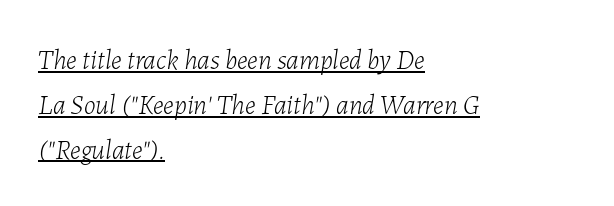
Q: Is the text bold? A: No.
Q: Is the text italic (slanted)? A: Yes, it leans right by about 7 degrees.
Q: Is the text underlined? A: Yes.
Q: How is the paragraph aligned? A: Left-aligned.
Q: Is the spacing between letters normal or unusually wide? A: Normal.
Q: Is the spacing between lines tight, normal or loose? A: Normal.
